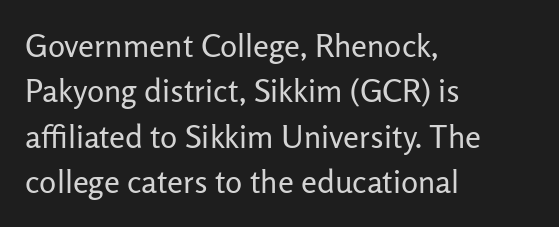
{"serif": "no", "italic": "no", "bold": "no", "weight": "regular", "width": "normal", "stroke_contrast": "low", "x_height": "medium", "monospaced": "no", "underline": "no", "align": "left", "line_spacing": "normal", "line_spacing_ratio": 1.42, "letter_spacing": "normal", "letter_spacing_em": 0.0, "glyph_px": 32}
